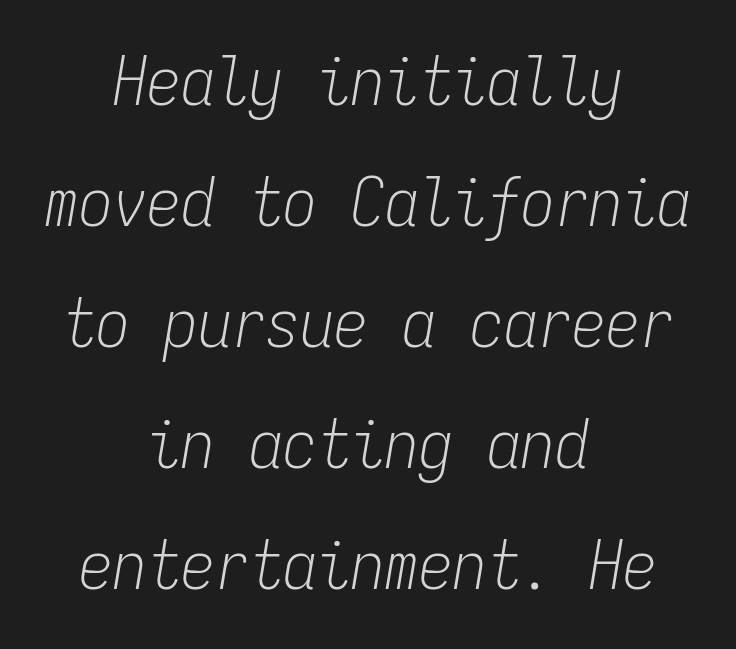
{"italic": "yes", "lean": "right", "slant_degrees": 9, "bold": "no", "weight": "light", "width": "condensed", "stroke_contrast": "low", "x_height": "medium", "monospaced": "yes", "underline": "no", "align": "center", "line_spacing_ratio": 1.78, "letter_spacing": "normal", "letter_spacing_em": 0.0, "glyph_px": 68}
